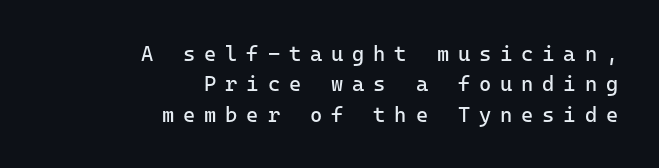
The image shows 21 px text type, upright; set right-aligned, normal line spacing (1.45x), unusually wide letter spacing (+0.42 em), not underlined.
